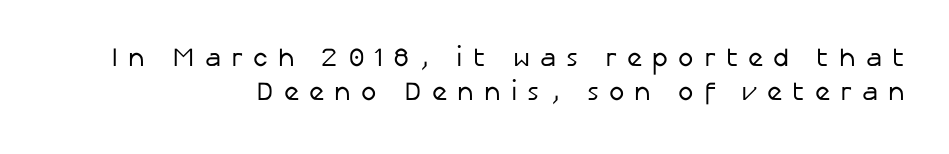
{"italic": "no", "bold": "no", "underline": "no", "align": "right", "line_spacing": "normal", "line_spacing_ratio": 1.32, "letter_spacing": "wide", "letter_spacing_em": 0.39, "glyph_px": 26}
